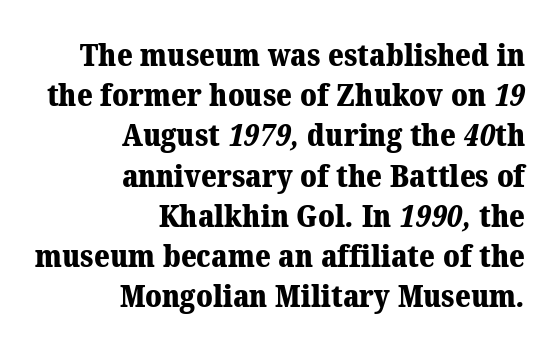
{"serif": "yes", "bold": "yes", "weight": "heavy", "width": "normal", "stroke_contrast": "medium", "x_height": "medium", "monospaced": "no", "underline": "no", "align": "right", "line_spacing": "normal", "line_spacing_ratio": 1.34, "letter_spacing": "normal", "letter_spacing_em": 0.0, "glyph_px": 30}
